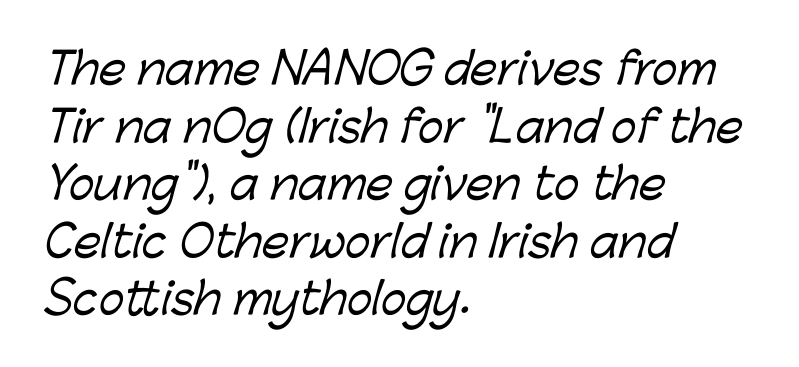
The image shows 43 px sans-serif type; set left-aligned, normal line spacing (1.34x), normal letter spacing, not underlined; low stroke contrast and a medium x-height.
